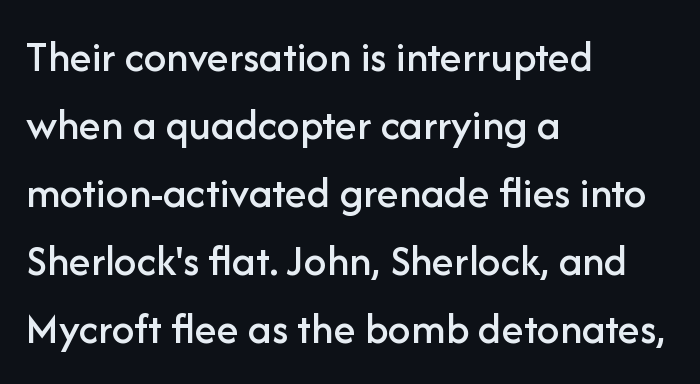
Q: Is the text italic (slanted)? A: No, it is upright.
Q: Is the typeface a serif or a sans-serif typeface? A: Sans-serif.
Q: Is the text underlined? A: No.
Q: How is the paragraph aligned? A: Left-aligned.
Q: Is the spacing between letters normal or unusually wide? A: Normal.
Q: Is the spacing between lines tight, normal or loose? A: Normal.
Q: Width (condensed, normal, or wide)? A: Normal.
Q: Stroke contrast? A: Low.
Q: x-height? A: Medium.
Q: Monospaced? A: No.
